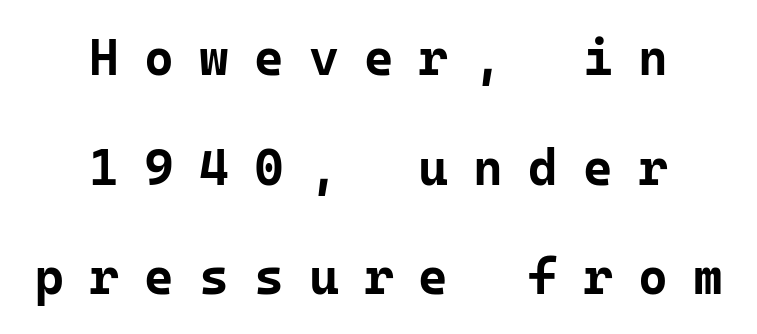
{"serif": "no", "italic": "no", "bold": "yes", "weight": "bold", "width": "normal", "stroke_contrast": "low", "x_height": "medium", "monospaced": "yes", "underline": "no", "align": "center", "line_spacing": "loose", "line_spacing_ratio": 2.15, "letter_spacing": "wide", "letter_spacing_em": 0.49, "glyph_px": 51}
